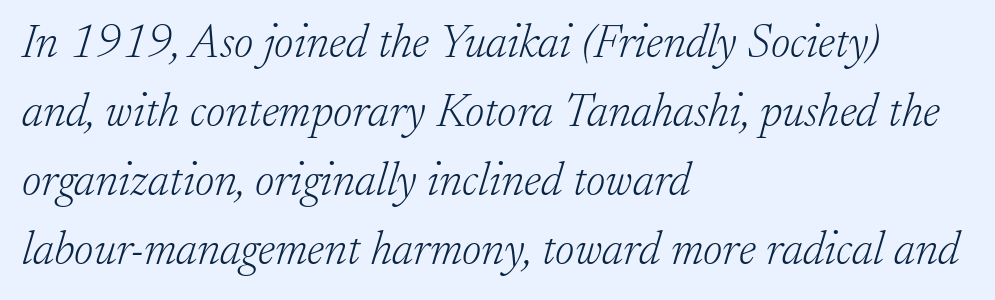
No extra tracking has been applied to these lines. Plain, unruled lines of type. Is this a fixed-width face? No — the glyphs have proportional, varying widths. Left-aligned paragraph, ragged on the right. The letters are slanted; this is an italic face. The space between consecutive lines is moderate.
